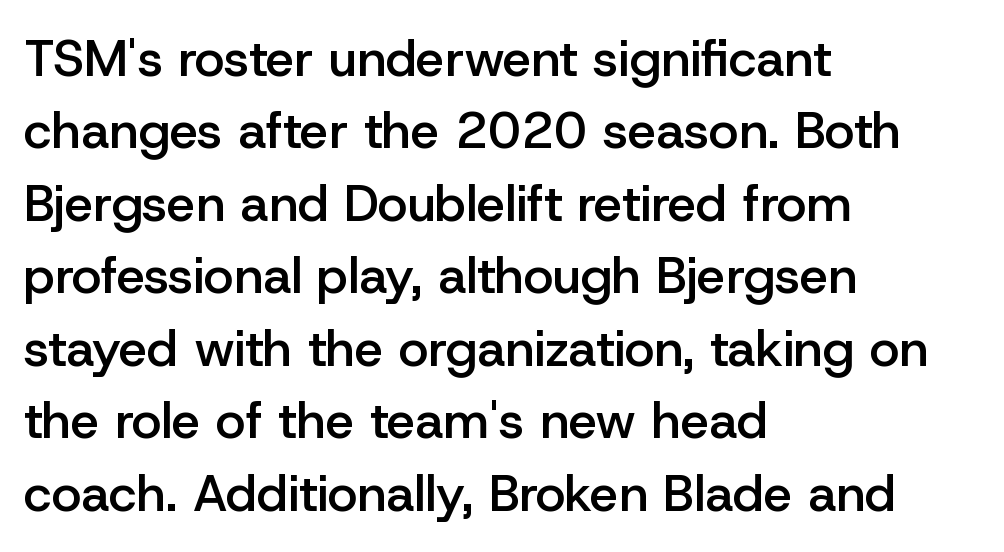
The image shows 51 px semibold sans-serif type, upright; set left-aligned, normal line spacing (1.42x), normal letter spacing, not underlined; low stroke contrast and a medium x-height.
